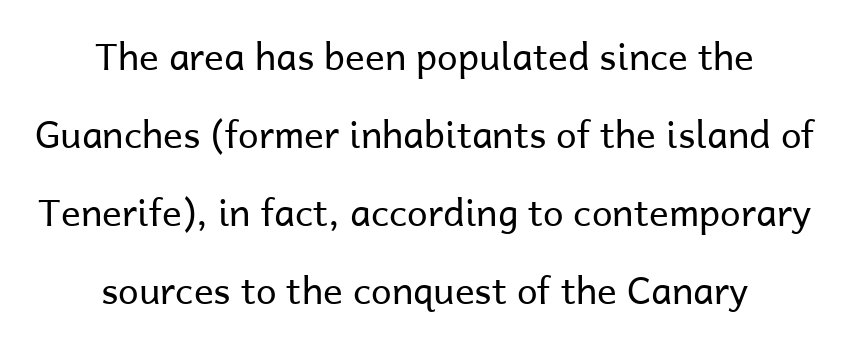
{"serif": "no", "italic": "no", "bold": "no", "weight": "regular", "width": "normal", "stroke_contrast": "low", "x_height": "medium", "monospaced": "no", "underline": "no", "align": "center", "line_spacing": "loose", "line_spacing_ratio": 2.11, "letter_spacing": "normal", "letter_spacing_em": 0.0, "glyph_px": 37}
